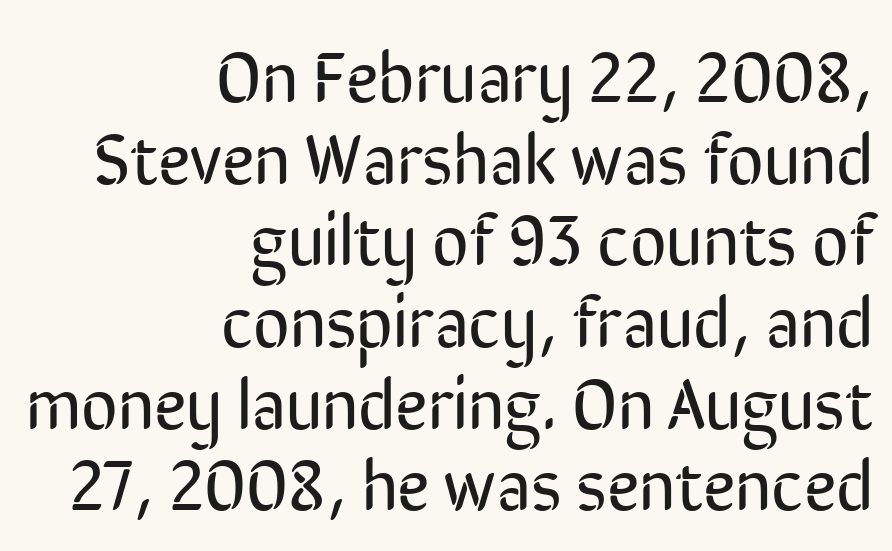
{"serif": "no", "italic": "no", "bold": "no", "weight": "regular", "width": "condensed", "stroke_contrast": "low", "x_height": "medium", "monospaced": "no", "underline": "no", "align": "right", "line_spacing": "tight", "line_spacing_ratio": 1.15, "letter_spacing": "normal", "letter_spacing_em": 0.0, "glyph_px": 71}
